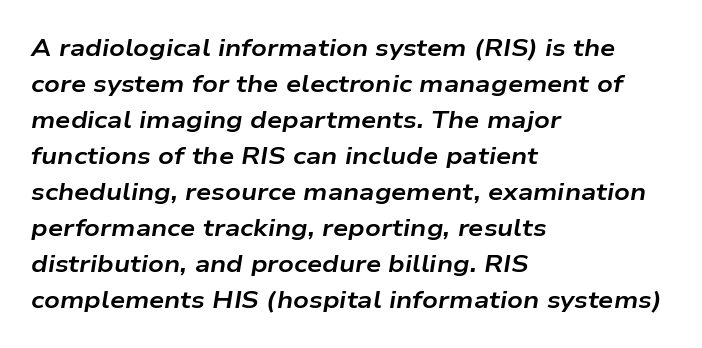
Posture: slanted. Underlining? Definitely not there. Every letter is thick-stroked: bold, no question. Honestly, the row spacing looks completely unremarkable. Horizontal alignment here is leftward, the default for most running prose. How are the letters spaced? Ordinarily, with no added tracking.
